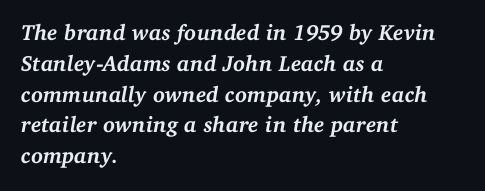
The gap between lines stays unmarked. Here the glyphs are tracked normally, forming tight word shapes. Layout note: lines flush left. These lines sit exactly where default settings would place them.
